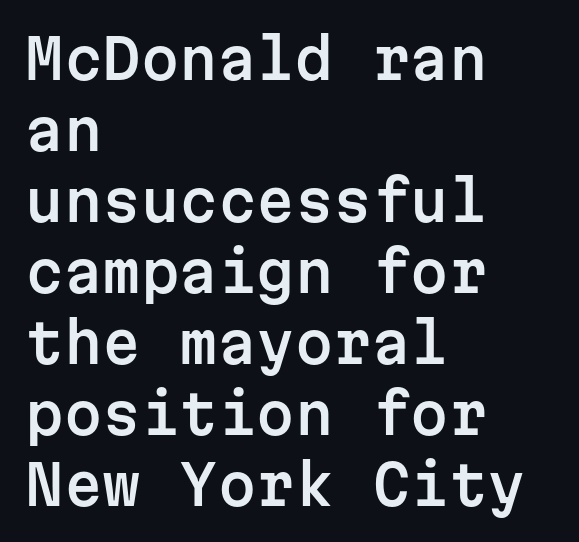
{"serif": "no", "italic": "no", "width": "normal", "stroke_contrast": "low", "x_height": "medium", "monospaced": "yes", "underline": "no", "align": "left", "line_spacing": "normal", "line_spacing_ratio": 1.29, "letter_spacing": "normal", "letter_spacing_em": 0.0, "glyph_px": 55}
